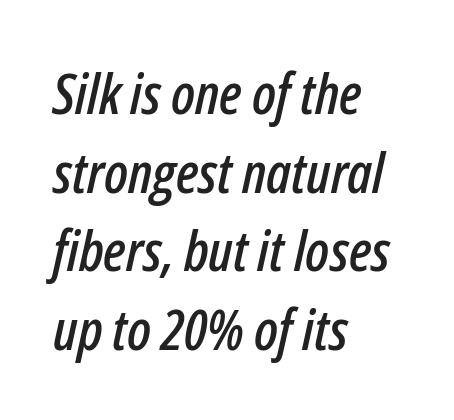
Q: Is the text italic (slanted)? A: Yes, it leans right by about 12 degrees.
Q: Is the text underlined? A: No.
Q: How is the paragraph aligned? A: Left-aligned.
Q: Is the spacing between letters normal or unusually wide? A: Normal.
Q: Is the spacing between lines tight, normal or loose? A: Normal.
Q: Width (condensed, normal, or wide)? A: Condensed.
Q: Stroke contrast? A: Low.
Q: x-height? A: Medium.
Q: Monospaced? A: No.
